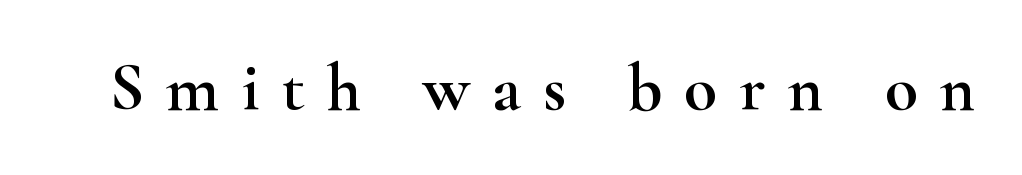
{"serif": "yes", "italic": "no", "width": "wide", "stroke_contrast": "high", "x_height": "small", "monospaced": "no", "underline": "no", "letter_spacing": "wide", "letter_spacing_em": 0.33, "glyph_px": 68}
